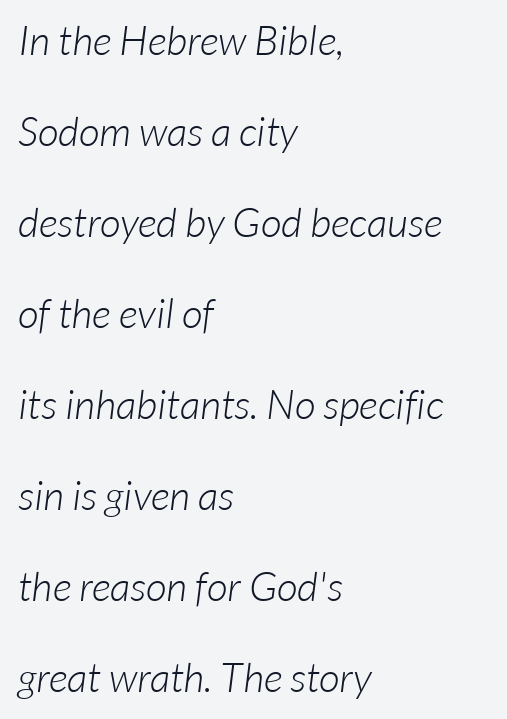
These lines stand farther apart than default settings would place them. A quiet, ordinary-to-light weight characterises the typeface. Caption: standard tracking, unaltered. Just letters on the line, the space beneath them empty. The lines in this sample share a left origin and differ only in where they stop.
